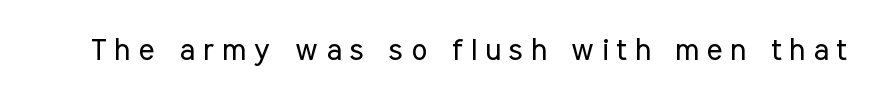
The image shows 30 px regular-weight, condensed sans-serif type, upright; set unusually wide letter spacing (+0.27 em), not underlined; low stroke contrast and a medium x-height.
